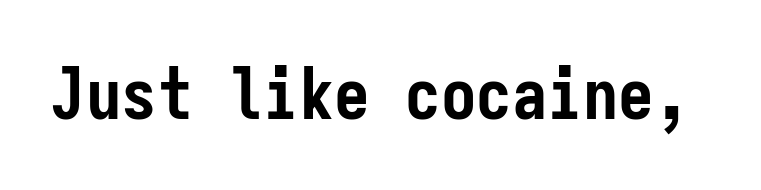
{"serif": "no", "italic": "no", "bold": "yes", "weight": "semibold", "width": "condensed", "stroke_contrast": "low", "x_height": "medium", "monospaced": "yes", "underline": "no", "letter_spacing": "normal", "letter_spacing_em": 0.0, "glyph_px": 71}
